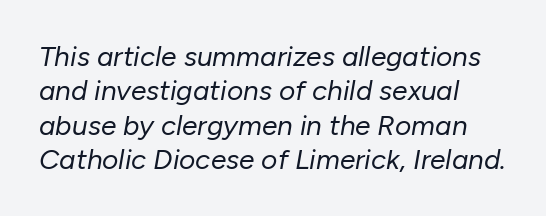
Q: Is the text bold? A: No.
Q: Is the text italic (slanted)? A: Yes, it leans right by about 10 degrees.
Q: Is the text underlined? A: No.
Q: How is the paragraph aligned? A: Left-aligned.
Q: Is the spacing between letters normal or unusually wide? A: Normal.
Q: Width (condensed, normal, or wide)? A: Normal.
Q: Stroke contrast? A: Low.
Q: x-height? A: Medium.
Q: Monospaced? A: No.
